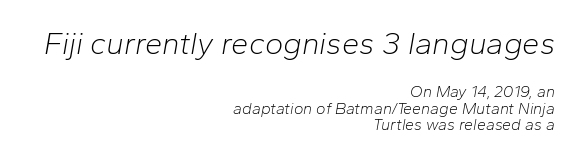
{"italic": "yes", "lean": "right", "slant_degrees": 10, "bold": "no", "weight": "light", "width": "normal", "stroke_contrast": "low", "x_height": "medium", "monospaced": "no", "underline": "no", "align": "right", "line_spacing": "tight", "line_spacing_ratio": 1.04, "letter_spacing": "normal", "letter_spacing_em": 0.0, "larger_block": "first", "size_ratio": 1.94, "glyph_px": 31}
